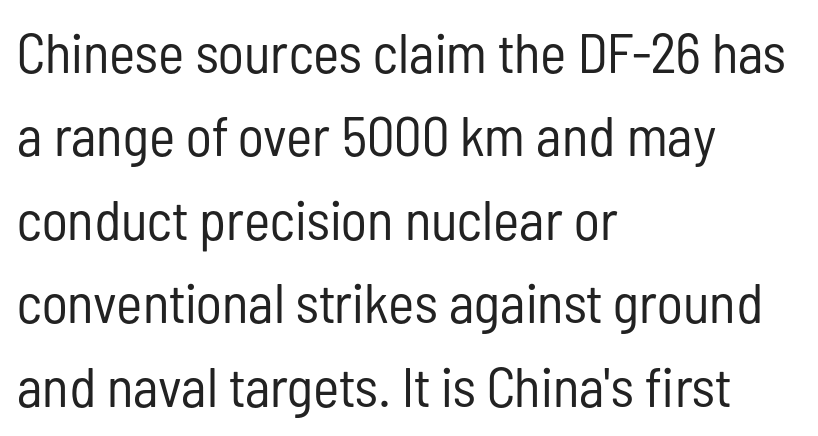
The image shows 56 px regular-weight, condensed sans-serif type, upright; set left-aligned, normal line spacing (1.49x), normal letter spacing, not underlined; low stroke contrast and a medium x-height.
